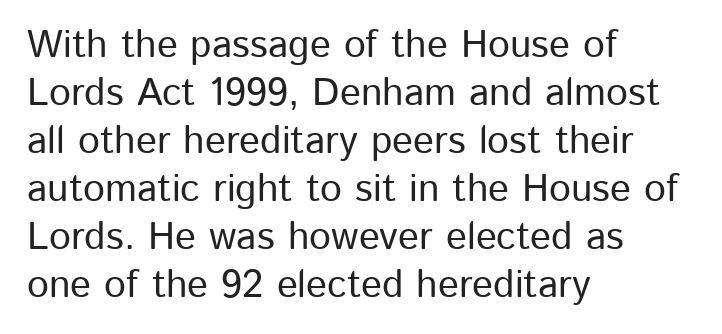
This rendering leaves character spacing at its baseline value. The passage shown is typed in a proportional face where columns would drift. The rendering shows plain stroke endings on the letterforms — a sans-serif design. The letters stand upright; this is a roman face. Horizontally, the lines are justified to the leading edge only.
